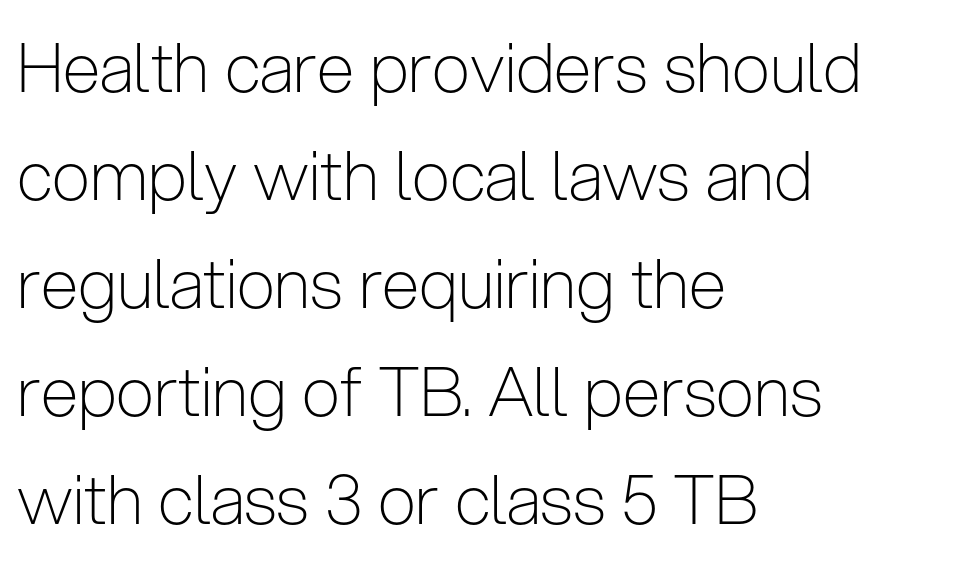
The image shows 68 px light, condensed sans-serif type, upright; set left-aligned, normal line spacing (1.59x), normal letter spacing, not underlined; low stroke contrast and a medium x-height.
